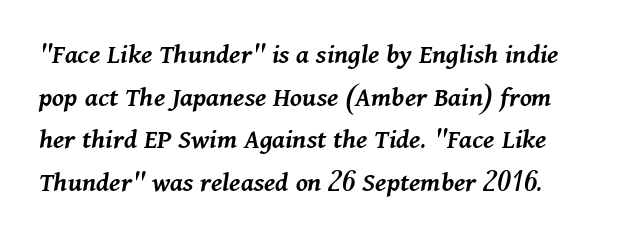
Q: Is the text bold? A: Semi-bold.
Q: Is the text italic (slanted)? A: Yes, it leans right by about 11 degrees.
Q: Is the text underlined? A: No.
Q: Is the spacing between letters normal or unusually wide? A: Normal.
Q: Is the spacing between lines tight, normal or loose? A: Normal.
Q: Width (condensed, normal, or wide)? A: Normal.
Q: Stroke contrast? A: Medium.
Q: x-height? A: Medium.
Q: Monospaced? A: No.
